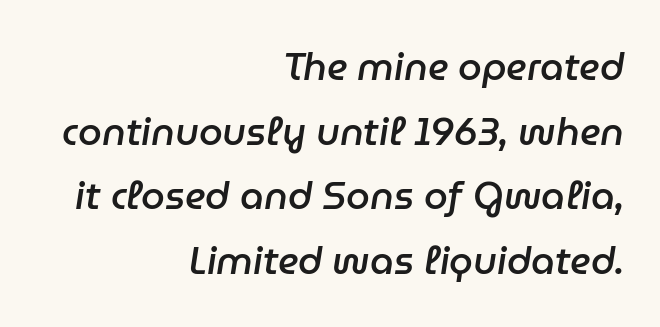
Q: Is the text bold? A: Semi-bold.
Q: Is the text italic (slanted)? A: Yes, it leans right by about 9 degrees.
Q: Is the text underlined? A: No.
Q: How is the paragraph aligned? A: Right-aligned.
Q: Is the spacing between letters normal or unusually wide? A: Normal.
Q: Is the spacing between lines tight, normal or loose? A: Normal.
Q: Width (condensed, normal, or wide)? A: Normal.
Q: Stroke contrast? A: Low.
Q: x-height? A: Medium.
Q: Monospaced? A: No.
